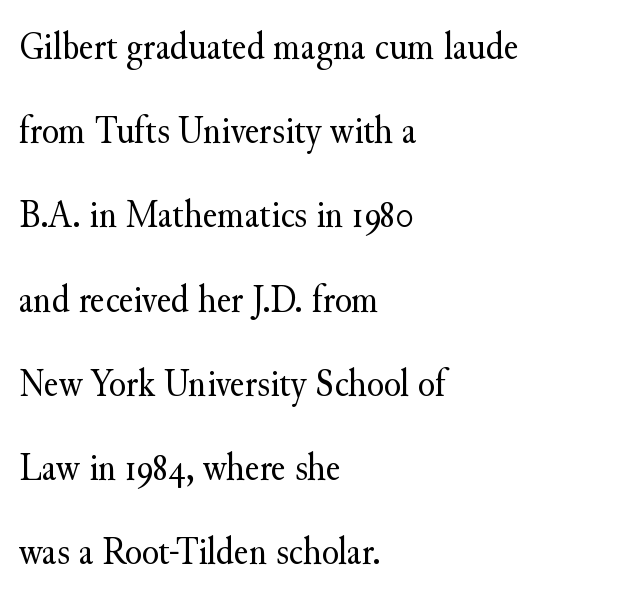
The image shows 39 px regular-weight serif type, upright; set left-aligned, loose line spacing (2.16x), normal letter spacing, not underlined; medium stroke contrast and a small x-height.
